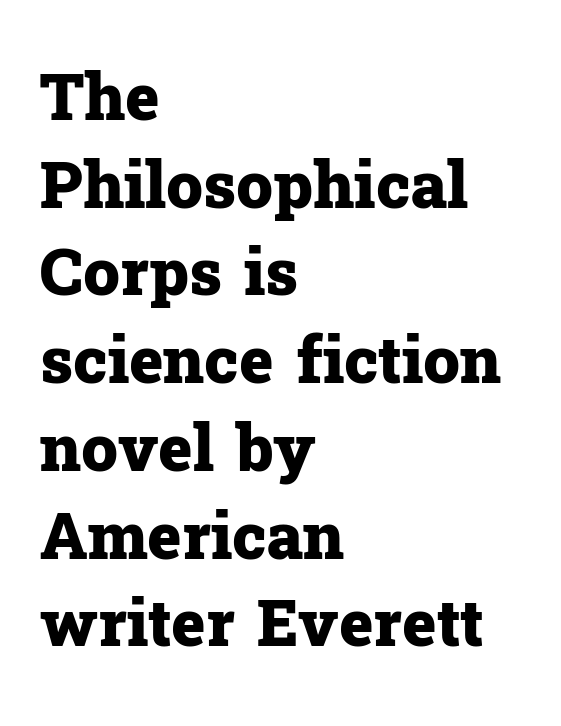
These lines keep a tight, regular rhythm from letter to letter. The typesetter chose a ragged-right arrangement here. Line spacing here is normal. Is the type bold? Yes — the strokes are clearly thick and heavy. The letters advance in unequal steps, a hallmark of proportional type.
